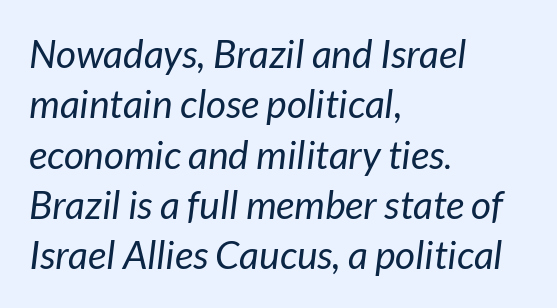
{"italic": "yes", "lean": "right", "slant_degrees": 7, "bold": "no", "weight": "regular", "width": "normal", "stroke_contrast": "low", "x_height": "medium", "monospaced": "no", "underline": "no", "align": "left", "line_spacing": "normal", "line_spacing_ratio": 1.29, "letter_spacing": "normal", "letter_spacing_em": 0.0, "glyph_px": 39}
